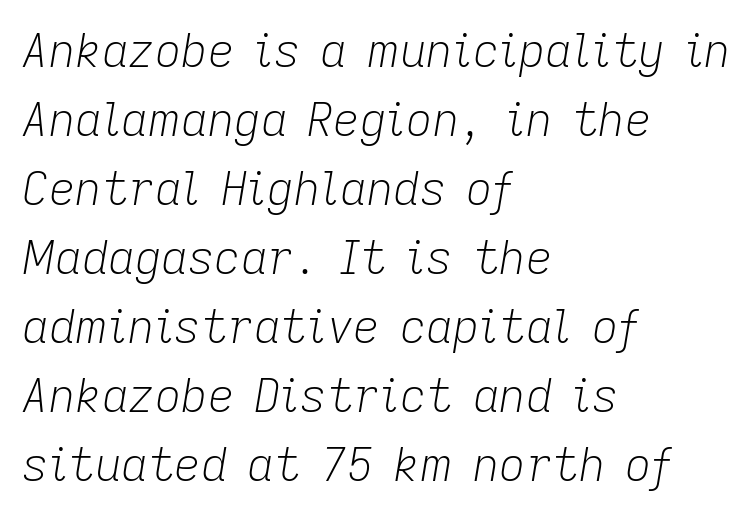
The specimen omits any rule beneath the text block's lines. Horizontal bands of white between lines are of average thickness. On a weight scale, this lands at 450 or below. One-word summary of the alignment: left. The line texture is even and compact thanks to regular tracking.
